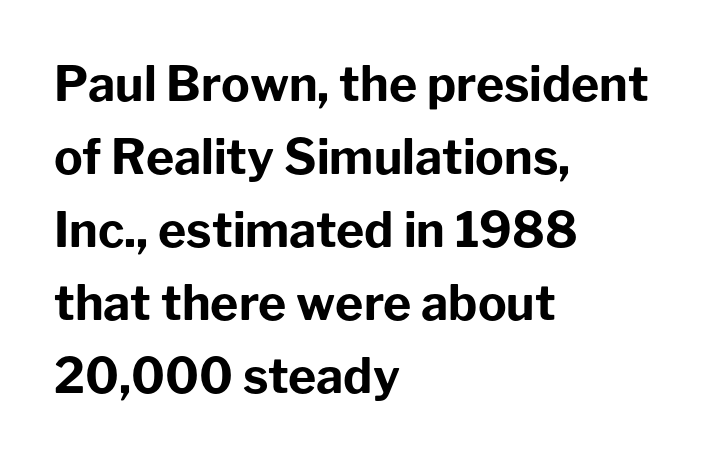
The image shows 48 px bold sans-serif type, upright; set left-aligned, normal line spacing (1.52x), normal letter spacing, not underlined; low stroke contrast and a medium x-height.
